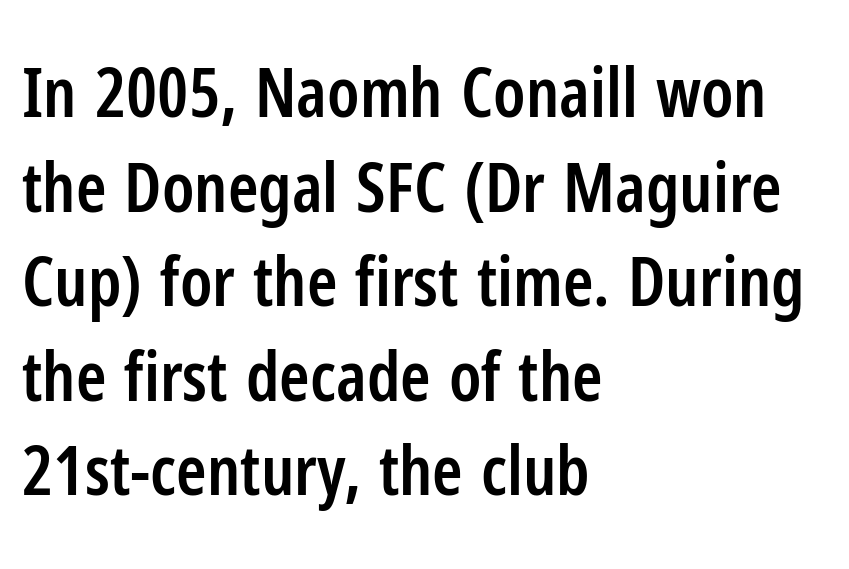
These lines are rendered in a variable-pitch font. Typeset ragged right — the left edge is the straight one. Evenly set lines give the paragraph a standard silhouette. Note: no serifs on the glyphs. These lines were composed using upright roman letters. Descenders are the only things crossing below the line.
